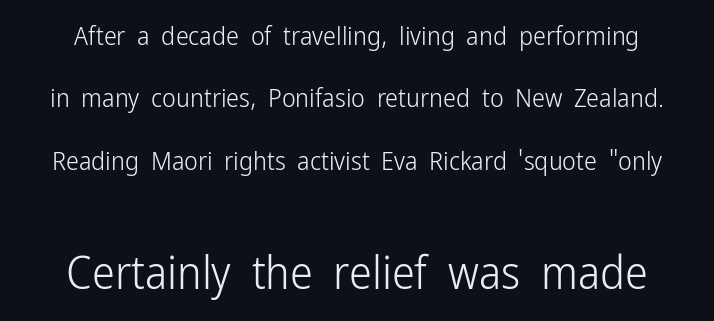
The face used here is proportionally spaced, like ordinary book or web type. No word sits above an underline. A typesetter would label this face a sans. Small over large — that's the arrangement of the two blocks here. The designer dialed line spacing up above the default.
